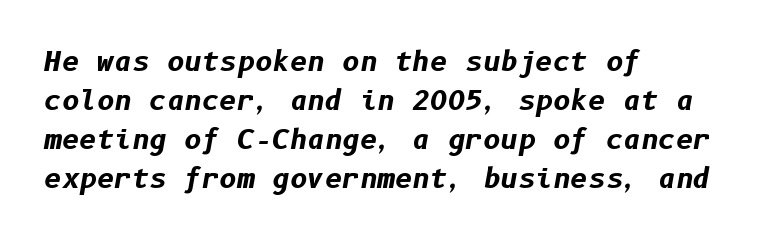
{"italic": "yes", "lean": "right", "slant_degrees": 10, "bold": "yes", "underline": "no", "align": "left", "line_spacing": "normal", "line_spacing_ratio": 1.45, "letter_spacing": "normal", "letter_spacing_em": 0.0, "glyph_px": 27}
